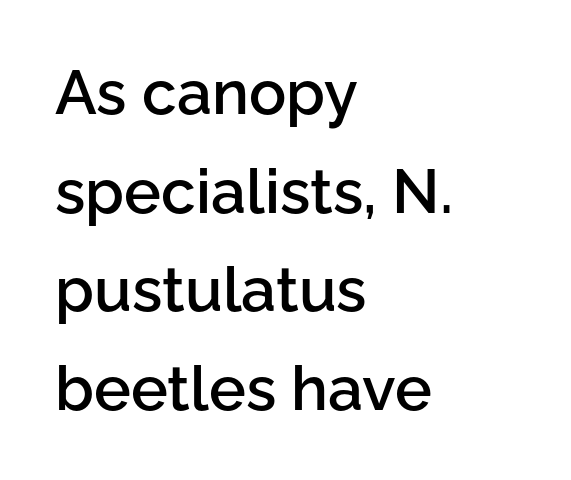
The image shows 62 px semibold sans-serif type, upright; set left-aligned, normal line spacing (1.59x), normal letter spacing, not underlined; low stroke contrast and a medium x-height.
